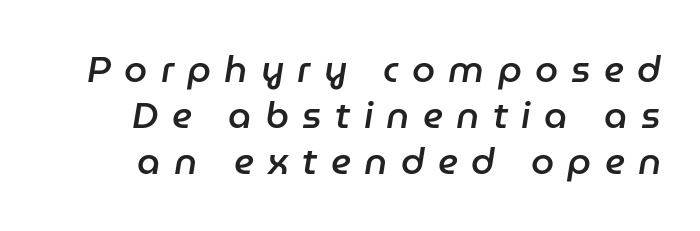
{"italic": "yes", "lean": "right", "slant_degrees": 9, "bold": "semi", "weight": "semibold", "width": "normal", "stroke_contrast": "low", "x_height": "medium", "monospaced": "no", "underline": "no", "line_spacing": "normal", "line_spacing_ratio": 1.25, "letter_spacing": "wide", "letter_spacing_em": 0.36, "glyph_px": 37}
